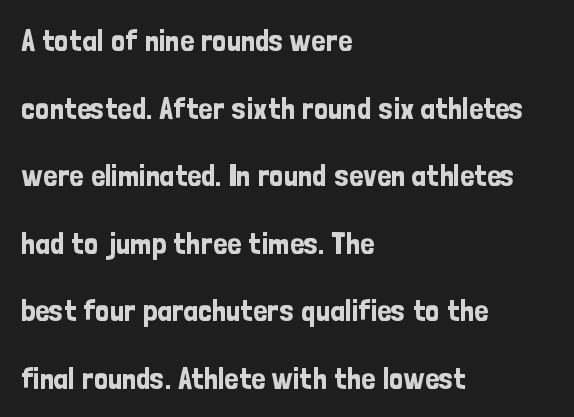
{"serif": "no", "italic": "no", "width": "condensed", "stroke_contrast": "low", "x_height": "medium", "monospaced": "no", "underline": "no", "align": "left", "line_spacing": "loose", "line_spacing_ratio": 2.18, "letter_spacing": "normal", "letter_spacing_em": 0.0, "glyph_px": 31}
